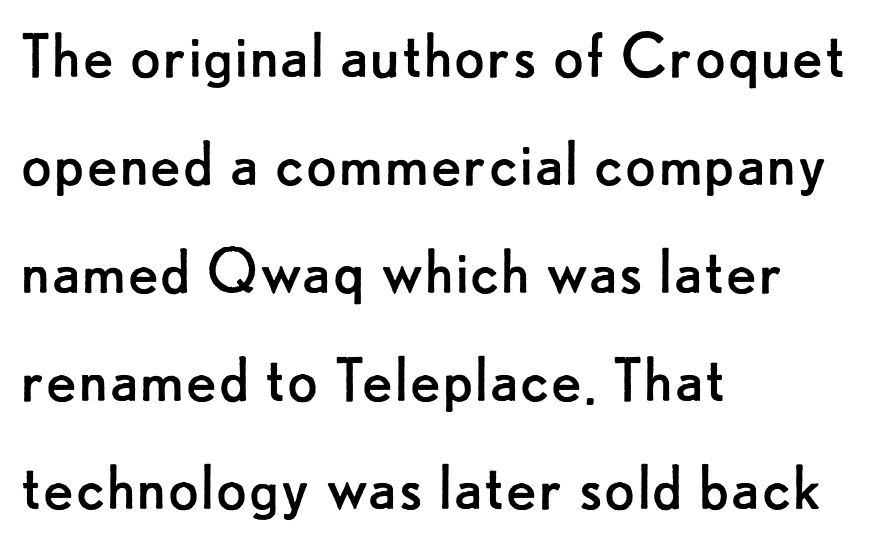
No chunkiness to these letters — they're not bold. Letters rest on an invisible, unmarked baseline. The rendering uses natural spacing where letterforms have individual widths. Students, note that the glyphs here touch the page at normal intervals. Normally led — the rows are evenly, conventionally spaced. Regarding serifs, this sample does without them.
